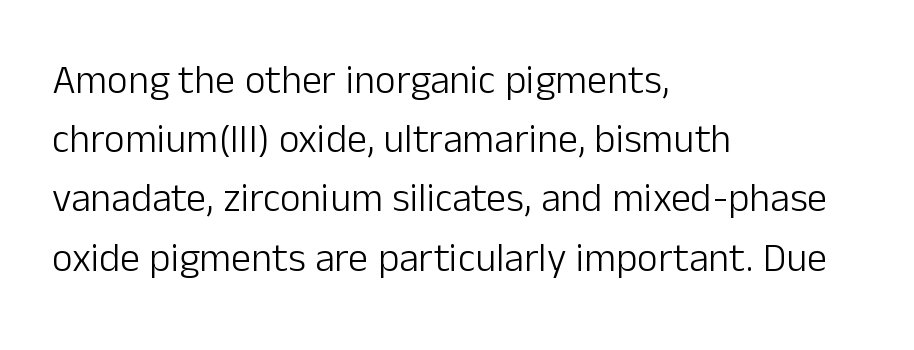
{"serif": "no", "italic": "no", "bold": "no", "weight": "light", "width": "normal", "stroke_contrast": "low", "x_height": "medium", "monospaced": "no", "underline": "no", "align": "left", "line_spacing": "normal", "line_spacing_ratio": 1.48, "letter_spacing": "normal", "letter_spacing_em": 0.0, "glyph_px": 40}
